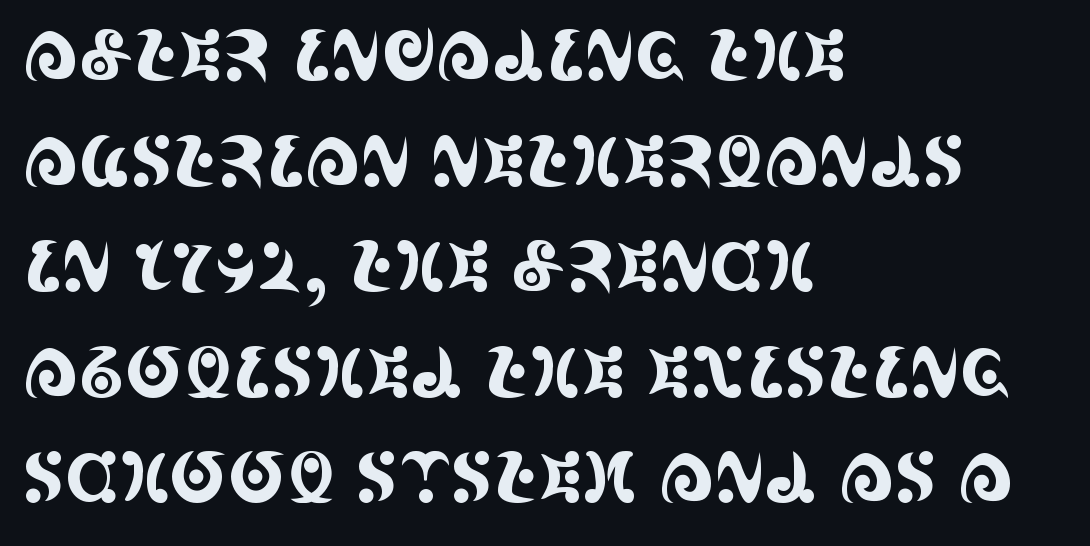
Does the lettering tilt? It doesn't — this is upright. The passage shown has conventional tracking throughout. You could not count columns in this text — the font is proportionally spaced. Observe the serifs anchoring each vertical stroke in this sample.
